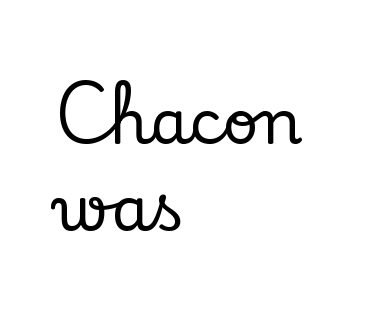
Short and long lines alike share a common starting point at left. Reading down the column, the eye jumps a familiar distance to each next line. Look at the bottom of the vertical strokes: they flare into serifs here. Is this a fixed-width face? No — the glyphs have proportional, varying widths. No italicization has been applied; the sample stays upright. Only glyphs here, with clear space below each row.
